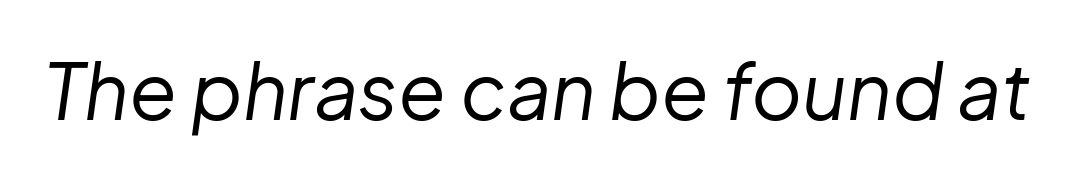
Spacing verdict: proportional, widths tailored to each character. The space beneath each line is pristine and unruled. No extra tracking has been applied to these lines. The passage shown is not bold in any degree. The font's italic variant was chosen for this text.
